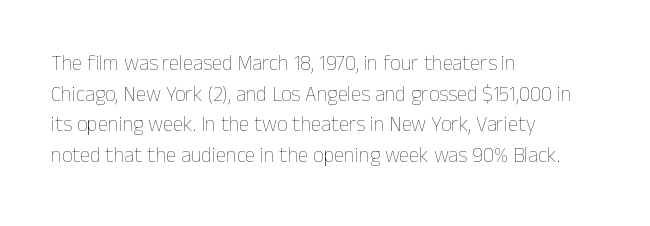
The strip under each line holds only bare page. The lines in this sample share a left origin and differ only in where they stop. The block of text has a typical density, with ordinary space between rows. A typesetter would call this zero additional tracking. Each stroke keeps to a modest, everyday thickness or less. Style check: upright.
